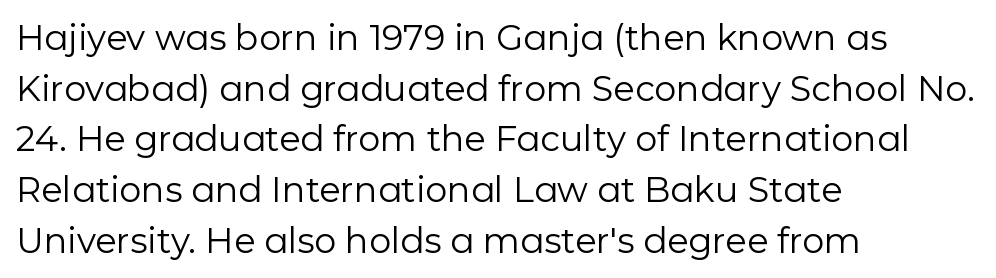
This sample uses an upright cut, with every glyph sitting square on the baseline. The strokes are not fattened; the text isn't bold. The words here are not underlined. Does the type have serifs? No, each stem ends abruptly.
